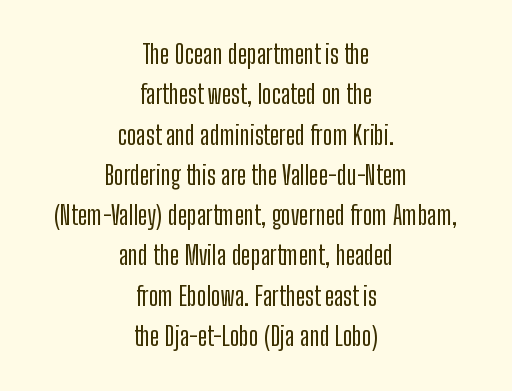
The image shows 26 px text type, upright; set centered, normal line spacing (1.55x), normal letter spacing, not underlined.
